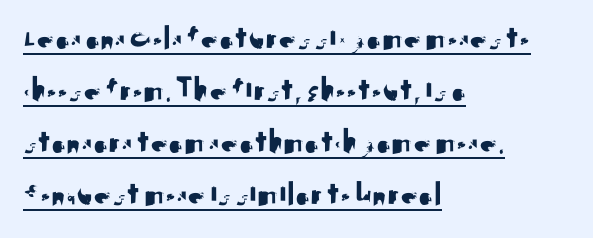
{"serif": "no", "italic": "no", "width": "normal", "stroke_contrast": "medium", "x_height": "small", "monospaced": "no", "underline": "yes", "align": "left", "line_spacing": "normal", "line_spacing_ratio": 1.53, "letter_spacing": "normal", "letter_spacing_em": 0.0, "glyph_px": 34}
